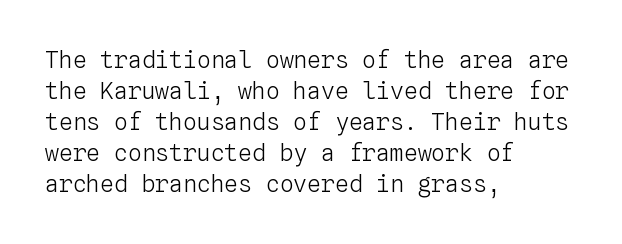
Q: Is the text bold? A: No.
Q: Is the text italic (slanted)? A: No, it is upright.
Q: Is the text underlined? A: No.
Q: How is the paragraph aligned? A: Left-aligned.
Q: Is the spacing between letters normal or unusually wide? A: Normal.
Q: Is the spacing between lines tight, normal or loose? A: Normal.
